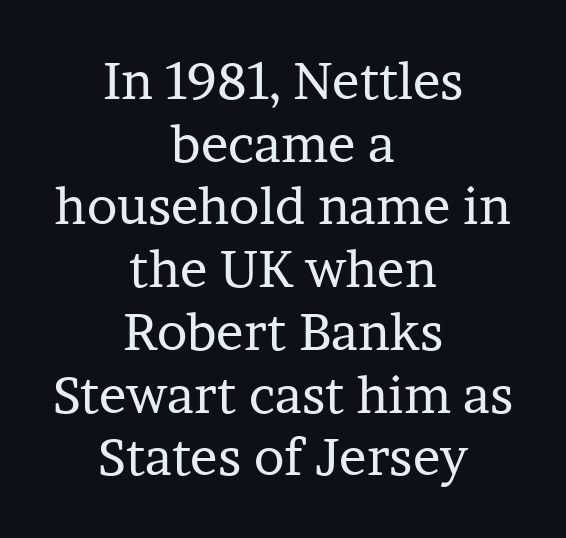
{"serif": "yes", "italic": "no", "bold": "no", "weight": "regular", "width": "normal", "stroke_contrast": "low", "x_height": "medium", "monospaced": "no", "underline": "no", "align": "center", "line_spacing_ratio": 1.23, "letter_spacing": "normal", "letter_spacing_em": 0.0, "glyph_px": 51}
